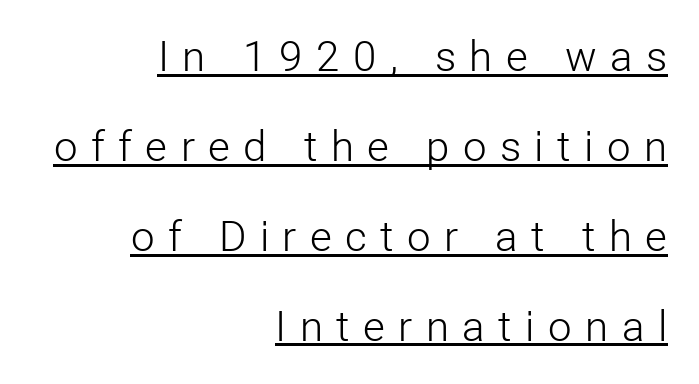
Q: Is the text bold? A: No.
Q: Is the text italic (slanted)? A: No, it is upright.
Q: Is the typeface a serif or a sans-serif typeface? A: Sans-serif.
Q: Is the text underlined? A: Yes.
Q: How is the paragraph aligned? A: Right-aligned.
Q: Is the spacing between letters normal or unusually wide? A: Unusually wide.
Q: Is the spacing between lines tight, normal or loose? A: Loose.
Q: Width (condensed, normal, or wide)? A: Normal.
Q: Stroke contrast? A: Low.
Q: x-height? A: Medium.
Q: Monospaced? A: No.
